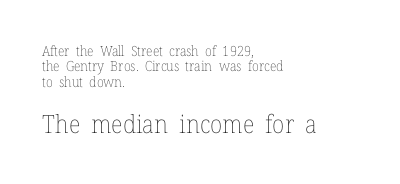
{"italic": "no", "bold": "no", "underline": "no", "align": "left", "line_spacing": "tight", "line_spacing_ratio": 1.1, "letter_spacing": "normal", "letter_spacing_em": 0.0, "larger_block": "second", "size_ratio": 1.79, "glyph_px": 25}
